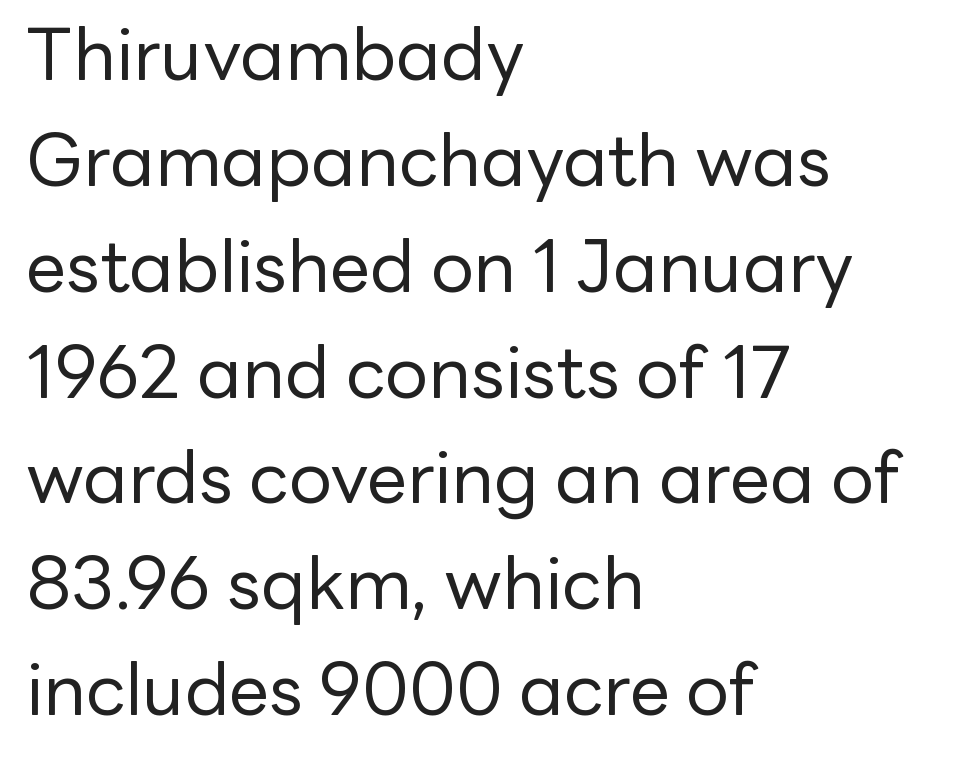
The image shows 72 px regular-weight sans-serif type, upright; set left-aligned, normal line spacing (1.47x), normal letter spacing, not underlined; low stroke contrast and a medium x-height.
